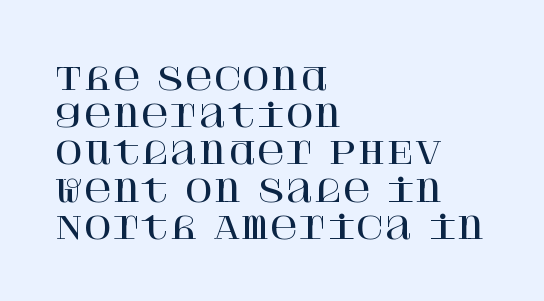
What kind of face is this? One with serifs. Leftover space on each line is placed entirely after the last word. The space directly below the letters is spotless. Nothing unusual about the tracking: characters are spaced as the font intends.
